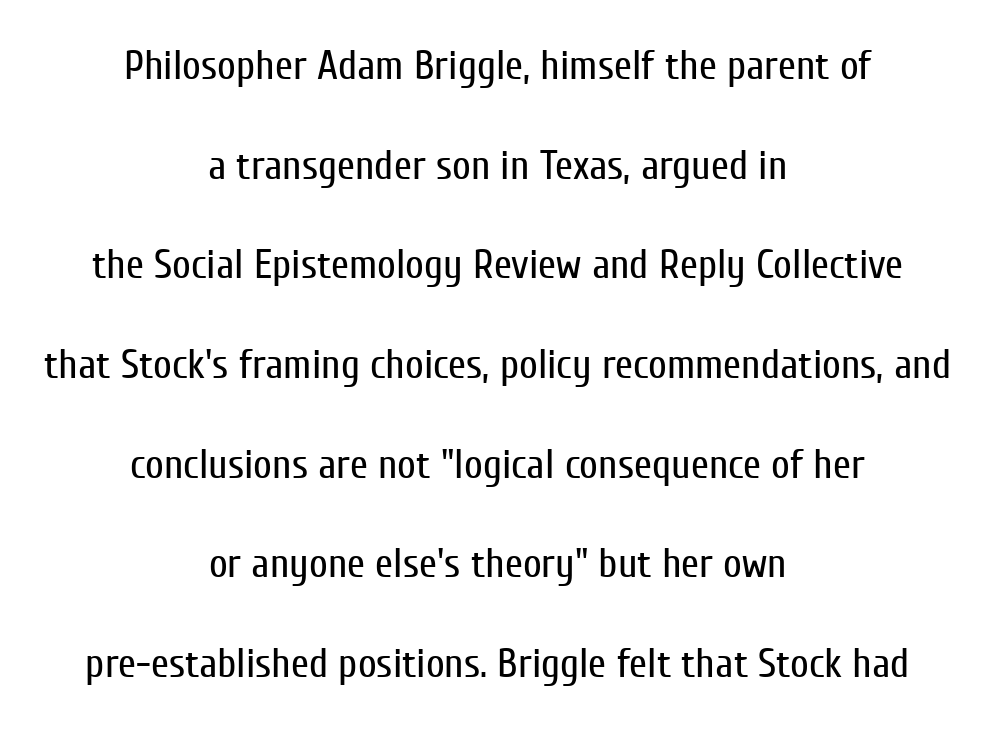
Q: Is the text bold? A: No.
Q: Is the text italic (slanted)? A: No, it is upright.
Q: Is the typeface a serif or a sans-serif typeface? A: Sans-serif.
Q: Is the text underlined? A: No.
Q: How is the paragraph aligned? A: Centered.
Q: Is the spacing between letters normal or unusually wide? A: Normal.
Q: Is the spacing between lines tight, normal or loose? A: Loose.
Q: Width (condensed, normal, or wide)? A: Condensed.
Q: Stroke contrast? A: Low.
Q: x-height? A: Medium.
Q: Monospaced? A: No.
